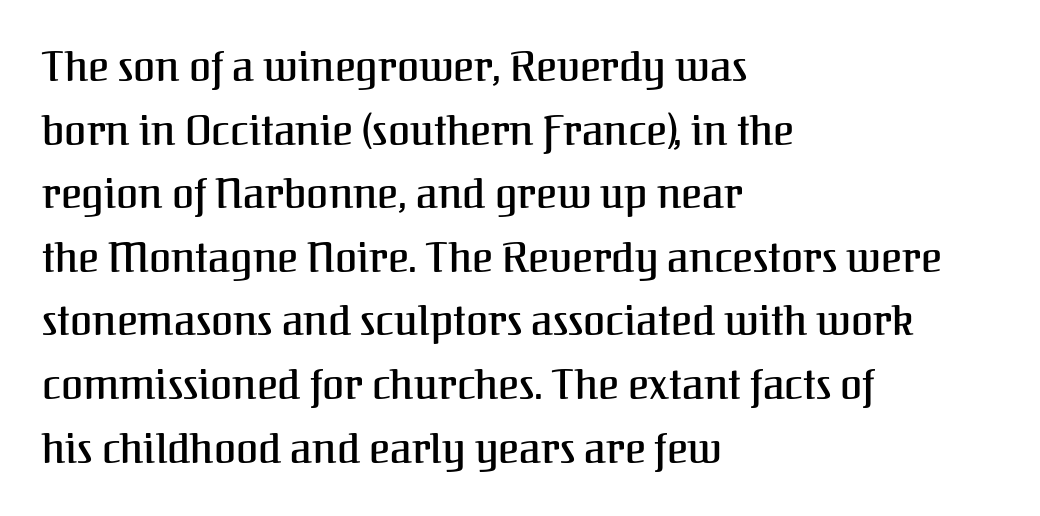
{"serif": "yes", "italic": "no", "width": "normal", "stroke_contrast": "medium", "x_height": "medium", "monospaced": "no", "underline": "no", "align": "left", "line_spacing": "normal", "line_spacing_ratio": 1.59, "letter_spacing": "normal", "letter_spacing_em": 0.0, "glyph_px": 40}
